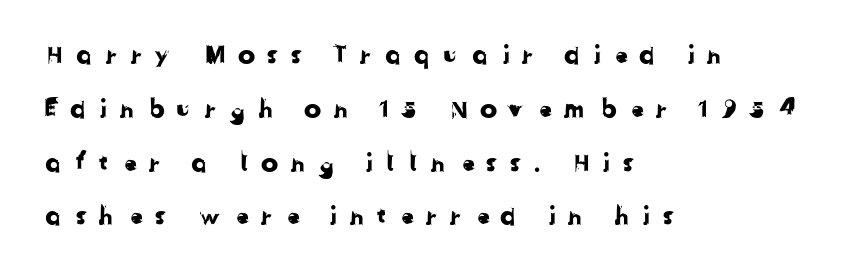
Q: Is the text underlined? A: No.
Q: How is the paragraph aligned? A: Left-aligned.
Q: Is the spacing between letters normal or unusually wide? A: Unusually wide.
Q: Is the spacing between lines tight, normal or loose? A: Loose.
